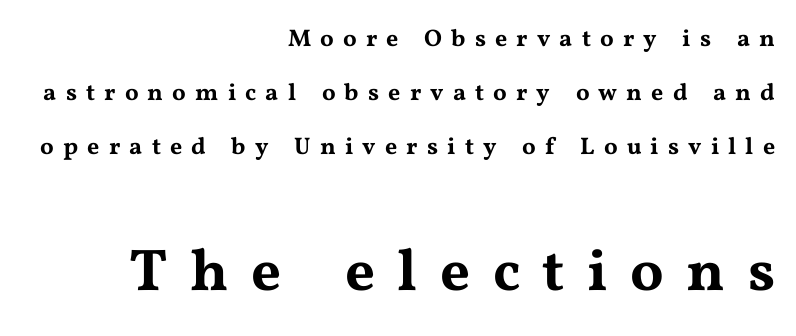
The image shows 59 px wide serif type, upright; set right-aligned, loose line spacing (2.25x), unusually wide letter spacing (+0.38 em), not underlined; the second (bottom) block is 2.46x larger; medium stroke contrast and a medium x-height.
